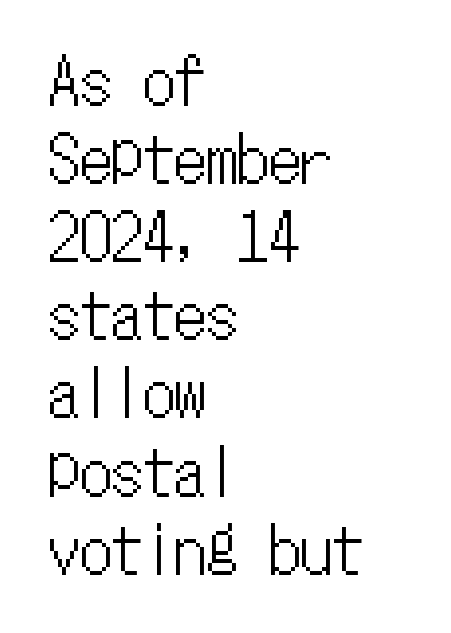
{"italic": "no", "width": "condensed", "stroke_contrast": "low", "x_height": "medium", "monospaced": "yes", "underline": "no", "align": "left", "line_spacing_ratio": 1.24, "letter_spacing": "normal", "letter_spacing_em": 0.0, "glyph_px": 63}
